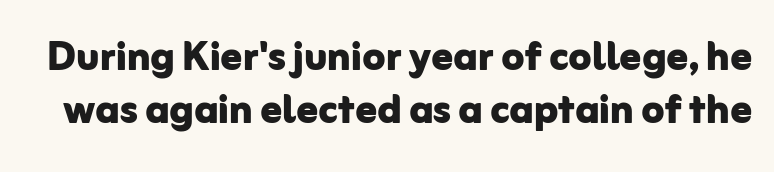
What kind of face is this? One without serifs — a sans. Do the characters align in a grid? No, the font is proportional. Weight: bold. When letters stand straight like this, we call the style roman or upright. A typesetter would call this leading minimal, almost set solid. No word sits above an underline.
